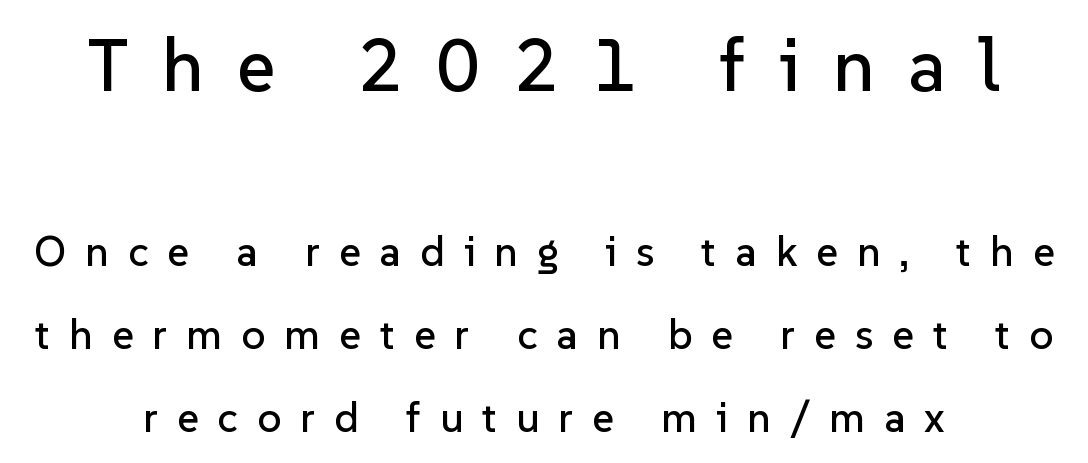
The image shows 74 px sans-serif type, upright; set centered, loose line spacing (1.98x), unusually wide letter spacing (+0.45 em), not underlined; the first (top) block is 1.76x larger; low stroke contrast and a medium x-height.
